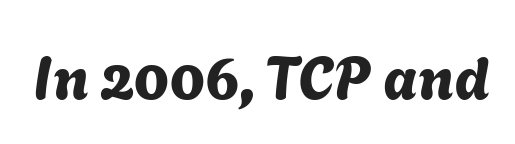
The image shows 61 px sans-serif type; set normal letter spacing, not underlined; medium stroke contrast and a medium x-height.
